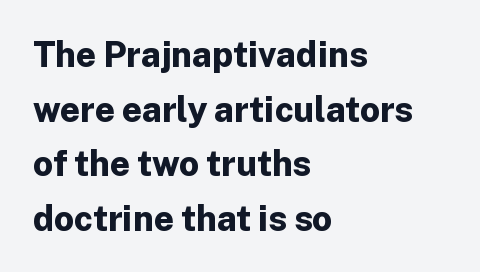
Students, this is bold: see how much ink each stroke carries. Type style note: lacks serifs. Quick note: interline space is typical. Just letters on the line, the space beneath them empty. Between one letter and the next there's only the usual sliver of space. This sample has the flowing, uneven cadence of proportional lettering.
